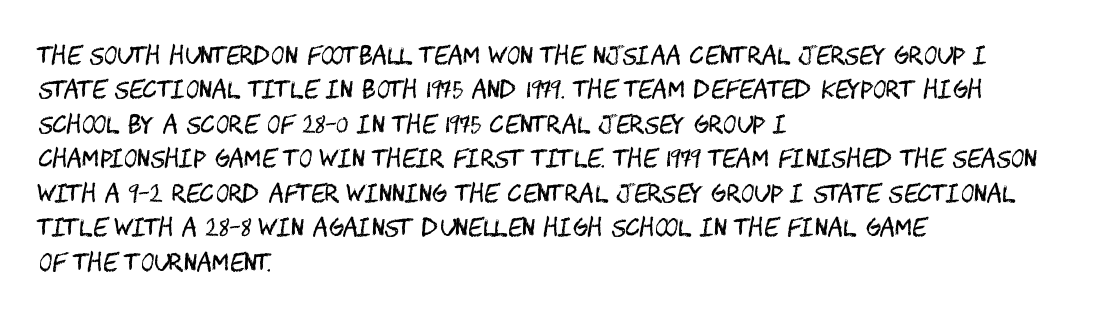
Observe the ordinary spacing: letters are neighbours, not strangers. Only glyphs here, with clear space below each row. Honestly, the row spacing looks completely unremarkable. No letter is thick-stroked: the sample isn't bold.
